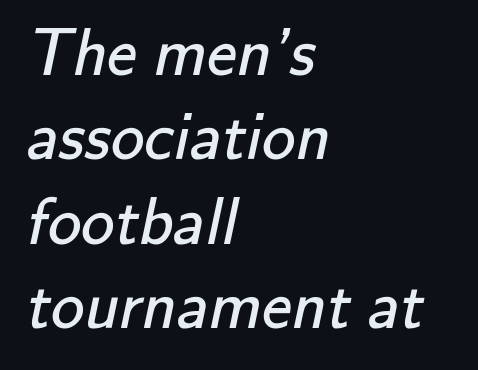
{"serif": "no", "bold": "no", "weight": "regular", "width": "normal", "stroke_contrast": "low", "x_height": "small", "monospaced": "no", "underline": "no", "align": "left", "line_spacing": "normal", "line_spacing_ratio": 1.26, "letter_spacing": "normal", "letter_spacing_em": 0.0, "glyph_px": 67}
